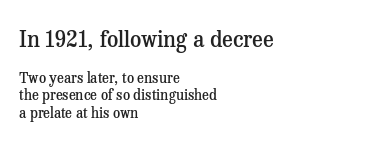
The image shows 22 px text type, upright; set left-aligned, normal line spacing (1.27x), normal letter spacing, not underlined; the first (top) block is 1.57x larger.
